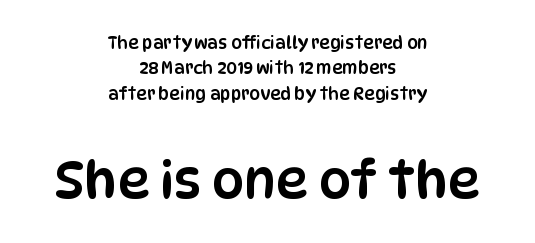
The image shows 51 px condensed sans-serif type, upright; set centered, normal line spacing (1.49x), normal letter spacing, not underlined; the second (bottom) block is 3.0x larger; low stroke contrast and a large x-height.
